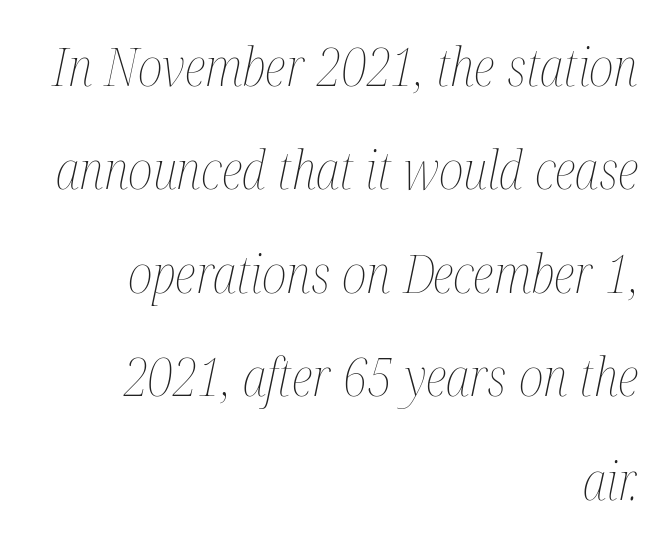
Q: Is the text bold? A: No.
Q: Is the text italic (slanted)? A: Yes, it leans right by about 12 degrees.
Q: Is the text underlined? A: No.
Q: How is the paragraph aligned? A: Right-aligned.
Q: Is the spacing between letters normal or unusually wide? A: Normal.
Q: Is the spacing between lines tight, normal or loose? A: Loose.
Q: Width (condensed, normal, or wide)? A: Condensed.
Q: Stroke contrast? A: Medium.
Q: x-height? A: Medium.
Q: Monospaced? A: No.
